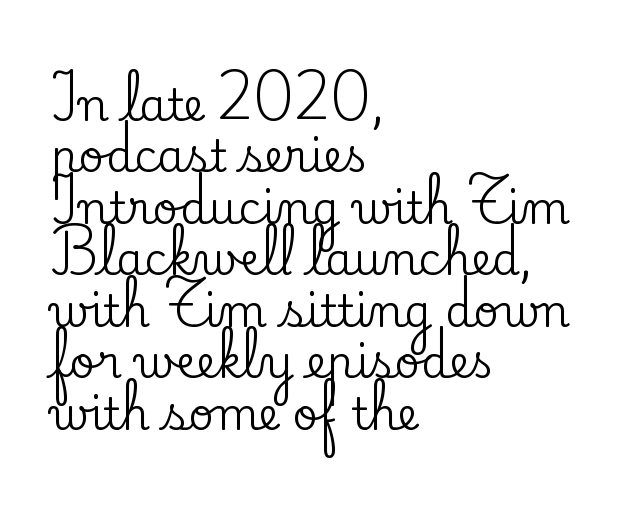
The image shows 44 px serif type, upright; set left-aligned, line spacing 1.17x, normal letter spacing, not underlined; low stroke contrast and a small x-height.
